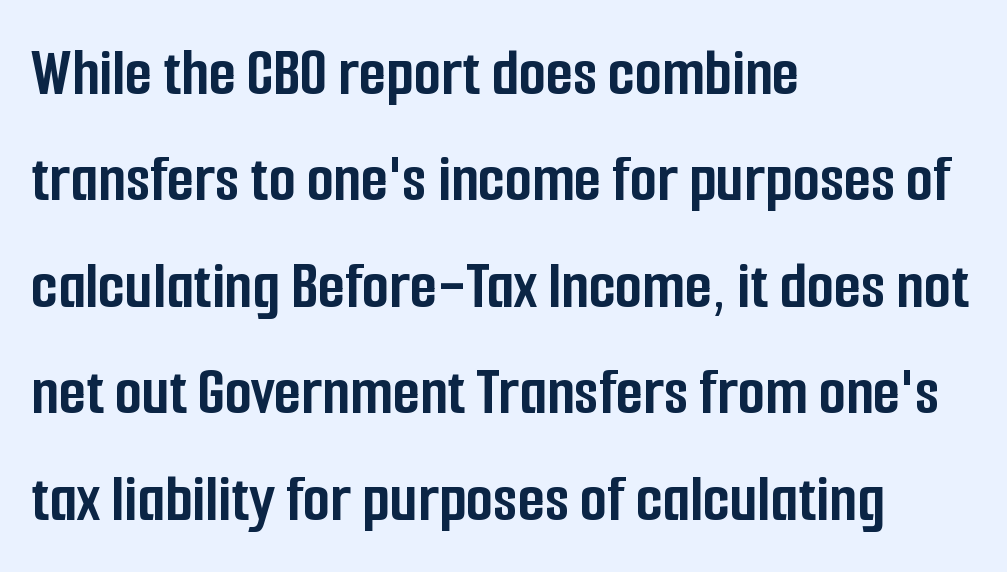
The image shows 70 px semibold, condensed sans-serif type, upright; set left-aligned, normal line spacing (1.52x), normal letter spacing, not underlined; low stroke contrast and a medium x-height.
